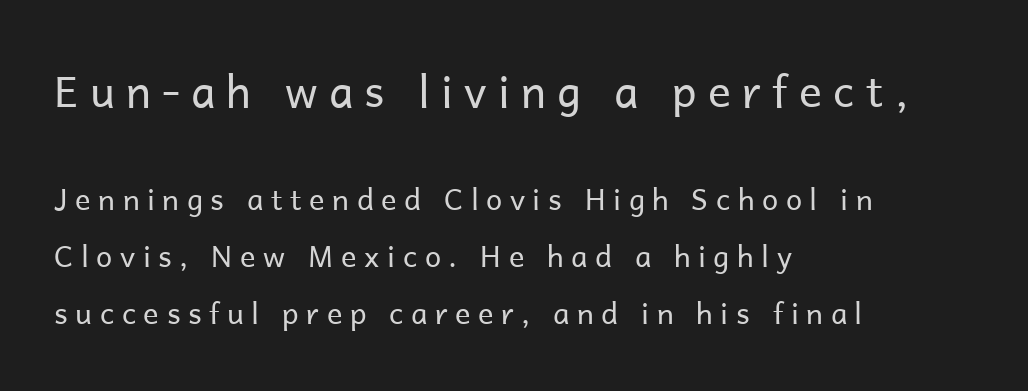
The image shows 43 px regular-weight sans-serif type, upright; set left-aligned, loose line spacing (1.98x), unusually wide letter spacing (+0.26 em), not underlined; the first (top) block is 1.48x larger; low stroke contrast and a medium x-height.
